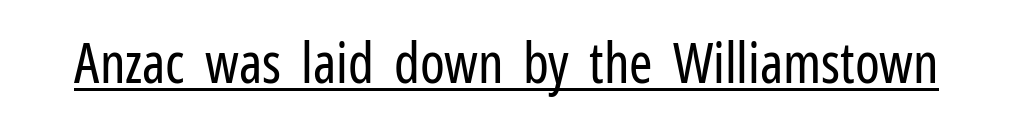
{"serif": "no", "italic": "no", "bold": "no", "weight": "regular", "width": "condensed", "stroke_contrast": "low", "x_height": "medium", "monospaced": "no", "underline": "yes", "letter_spacing": "normal", "letter_spacing_em": 0.0, "glyph_px": 56}
